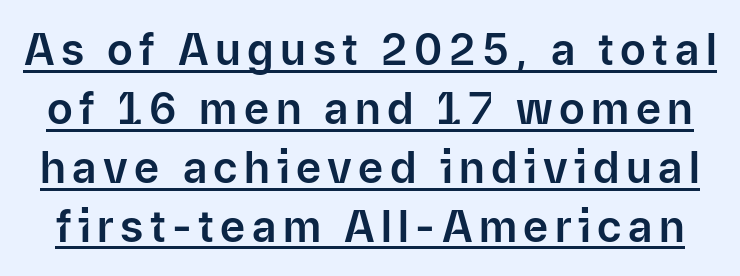
If you drew a line through each stem, it would be perfectly vertical. The face used here is proportionally spaced, like ordinary book or web type. Descenders here cross a horizontal rule under the line. Serif or sans? Sans — the stroke terminals are bare.
